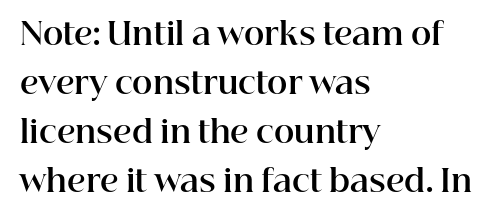
Plain, unruled lines of type. The typography opts for an upright posture over an oblique one. A typesetter would call this proportional, since set widths differ per character. Alignment: flush left. These lines keep a tight, regular rhythm from letter to letter. Little horizontal feet cap the strokes, marking this as serif type.
